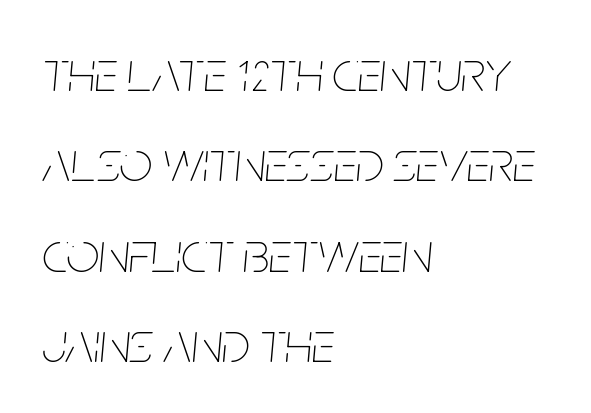
Q: Is the text bold? A: No.
Q: Is the text italic (slanted)? A: Yes, it leans right by about 5 degrees.
Q: Is the text underlined? A: No.
Q: How is the paragraph aligned? A: Left-aligned.
Q: Is the spacing between letters normal or unusually wide? A: Normal.
Q: Is the spacing between lines tight, normal or loose? A: Normal.
Q: Width (condensed, normal, or wide)? A: Condensed.
Q: Stroke contrast? A: Low.
Q: x-height? A: Large.
Q: Monospaced? A: No.
